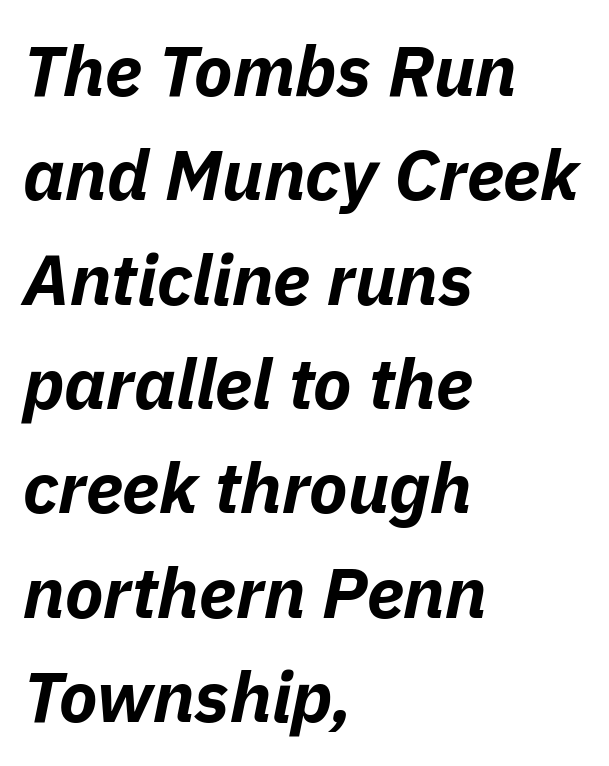
Q: Is the text bold? A: Yes.
Q: Is the text italic (slanted)? A: Yes, it leans right by about 11 degrees.
Q: Is the text underlined? A: No.
Q: How is the paragraph aligned? A: Left-aligned.
Q: Is the spacing between letters normal or unusually wide? A: Normal.
Q: Is the spacing between lines tight, normal or loose? A: Normal.
Q: Width (condensed, normal, or wide)? A: Normal.
Q: Stroke contrast? A: Low.
Q: x-height? A: Medium.
Q: Monospaced? A: No.
